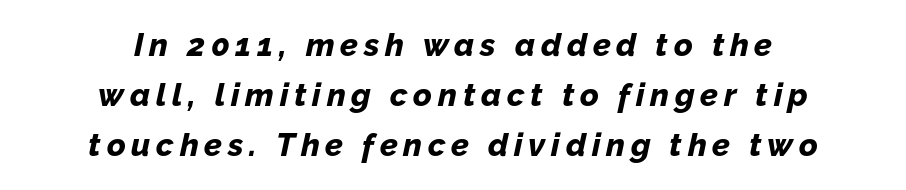
{"italic": "yes", "lean": "right", "slant_degrees": 12, "bold": "yes", "weight": "bold", "width": "normal", "stroke_contrast": "low", "x_height": "medium", "monospaced": "no", "underline": "no", "align": "center", "line_spacing": "normal", "line_spacing_ratio": 1.57, "glyph_px": 32}
